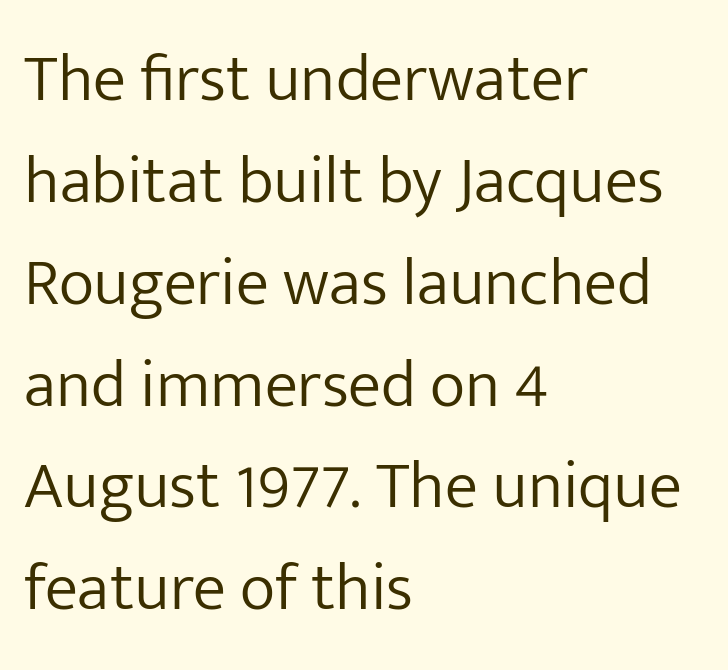
Q: Is the text bold? A: No.
Q: Is the text italic (slanted)? A: No, it is upright.
Q: Is the typeface a serif or a sans-serif typeface? A: Sans-serif.
Q: Is the text underlined? A: No.
Q: How is the paragraph aligned? A: Left-aligned.
Q: Is the spacing between letters normal or unusually wide? A: Normal.
Q: Is the spacing between lines tight, normal or loose? A: Normal.
Q: Width (condensed, normal, or wide)? A: Normal.
Q: Stroke contrast? A: Low.
Q: x-height? A: Medium.
Q: Monospaced? A: No.
